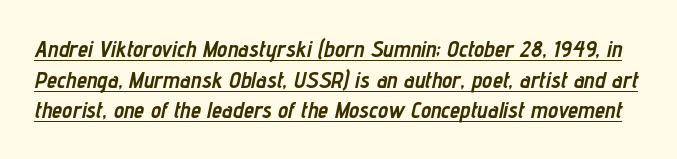
{"italic": "yes", "lean": "right", "slant_degrees": 12, "bold": "yes", "underline": "yes", "line_spacing": "normal", "line_spacing_ratio": 1.33, "letter_spacing": "normal", "letter_spacing_em": 0.0, "glyph_px": 23}
